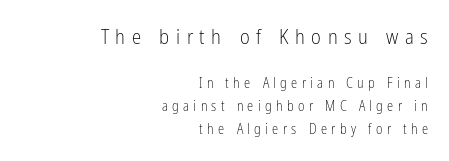
The glyphs are unaccompanied by any horizontal stroke below them. Students, note that the glyphs here are deliberately spaced far apart. The upper block of text is set noticeably larger than the block beneath it. It's the straight-up-and-down kind of type. Layout note: lines flush right.
